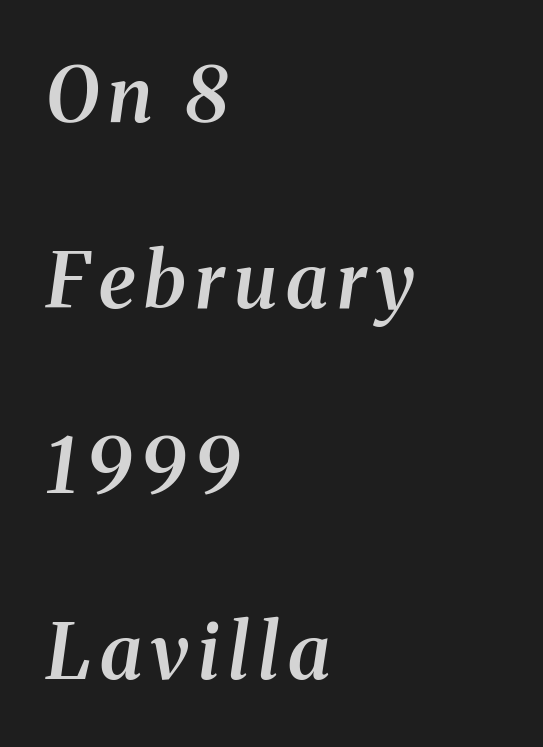
{"serif": "yes", "italic": "yes", "lean": "right", "slant_degrees": 8, "bold": "semi", "weight": "semibold", "width": "normal", "stroke_contrast": "medium", "x_height": "medium", "monospaced": "no", "underline": "no", "align": "left", "line_spacing": "loose", "line_spacing_ratio": 2.41, "glyph_px": 77}
